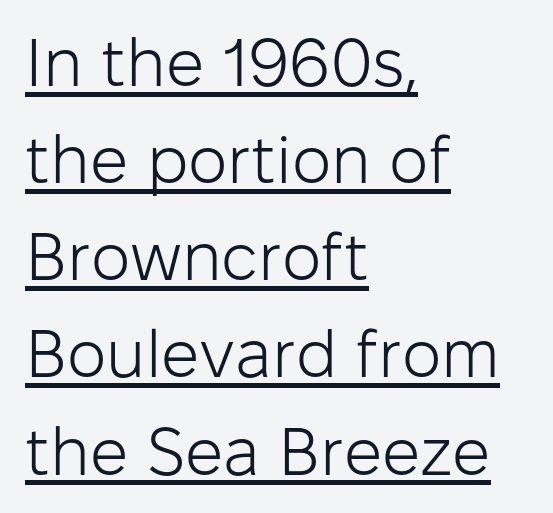
{"serif": "no", "italic": "no", "bold": "no", "weight": "light", "width": "normal", "stroke_contrast": "low", "x_height": "medium", "monospaced": "no", "underline": "yes", "align": "left", "line_spacing": "normal", "line_spacing_ratio": 1.45, "letter_spacing": "normal", "letter_spacing_em": 0.0, "glyph_px": 67}
